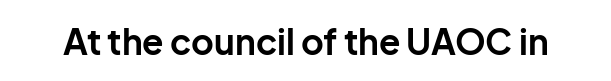
Tall strokes in this sample are plumb rather than angled. Varying glyph widths throughout — classic text-font behaviour. Default kerning and tracking; the words read as compact shapes. Its strokes are broad and dark, the hallmark of bold type. Quick note: underline off.
